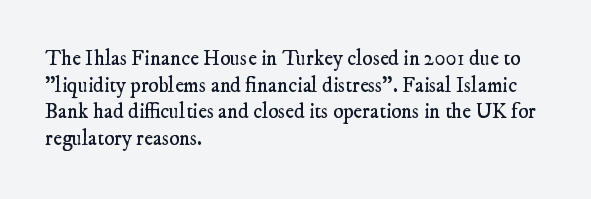
{"bold": "no", "underline": "no", "align": "left", "line_spacing": "normal", "line_spacing_ratio": 1.27, "letter_spacing": "normal", "letter_spacing_em": 0.0, "glyph_px": 21}
